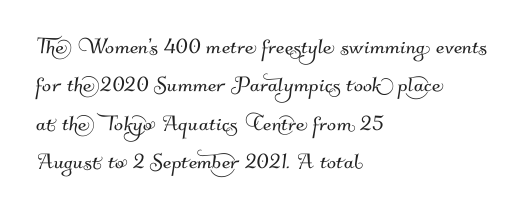
Q: Is the text underlined? A: No.
Q: How is the paragraph aligned? A: Left-aligned.
Q: Is the spacing between letters normal or unusually wide? A: Normal.
Q: Is the spacing between lines tight, normal or loose? A: Normal.
